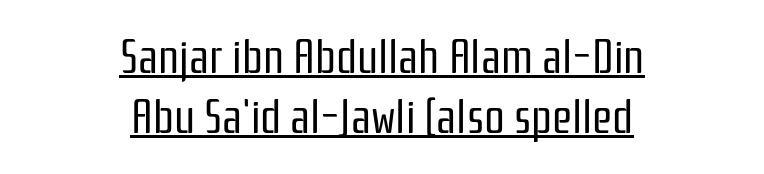
The image shows 46 px regular-weight, condensed sans-serif type, upright; set centered, normal line spacing (1.3x), normal letter spacing, underlined; low stroke contrast and a medium x-height.
